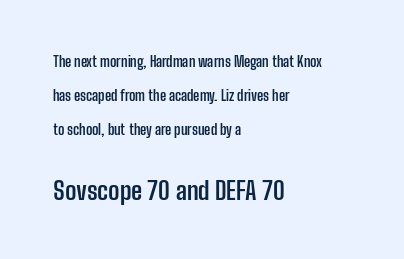
Honestly, the letter spacing is just normal — you wouldn't notice it. Unlike italic type, these characters show no tilt at all. Each glyph is drawn with heavy, bold strokes. The lines are quadded left.
